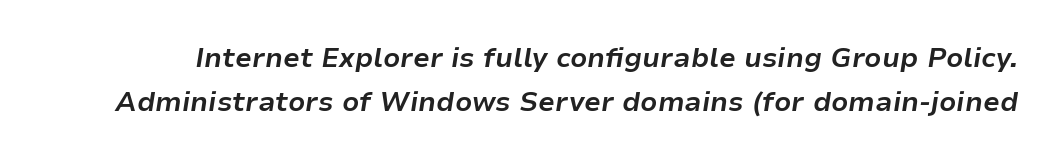
The image shows 27 px bold type, italic (leaning right); set normal line spacing (1.63x), normal letter spacing, not underlined.
